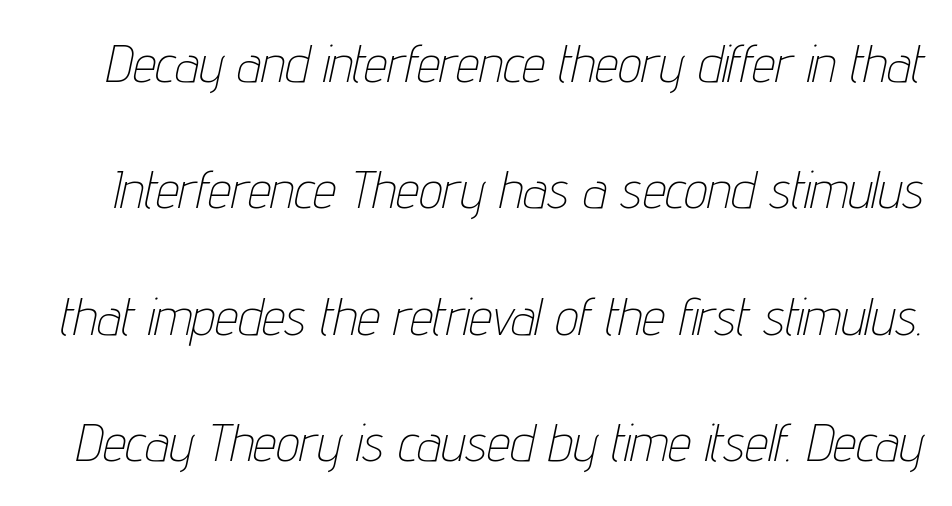
Q: Is the text bold? A: No.
Q: Is the text italic (slanted)? A: Yes, it leans right by about 12 degrees.
Q: Is the text underlined? A: No.
Q: Is the spacing between letters normal or unusually wide? A: Normal.
Q: Is the spacing between lines tight, normal or loose? A: Loose.
Q: Width (condensed, normal, or wide)? A: Condensed.
Q: Stroke contrast? A: Low.
Q: x-height? A: Medium.
Q: Monospaced? A: No.
